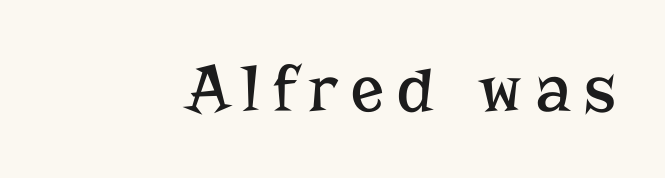
The image shows 68 px regular-weight serif type, upright; set unusually wide letter spacing (+0.2 em), not underlined; low stroke contrast and a medium x-height.
